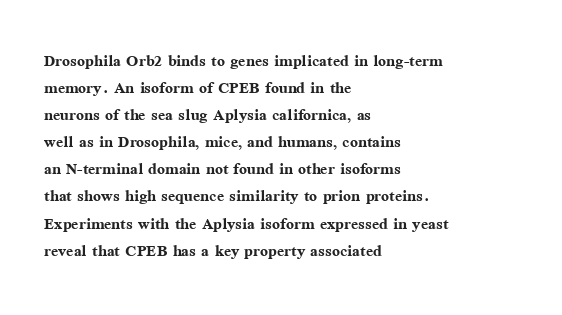
The image shows 21 px bold type, upright; set left-aligned, normal line spacing (1.29x), normal letter spacing, not underlined.
